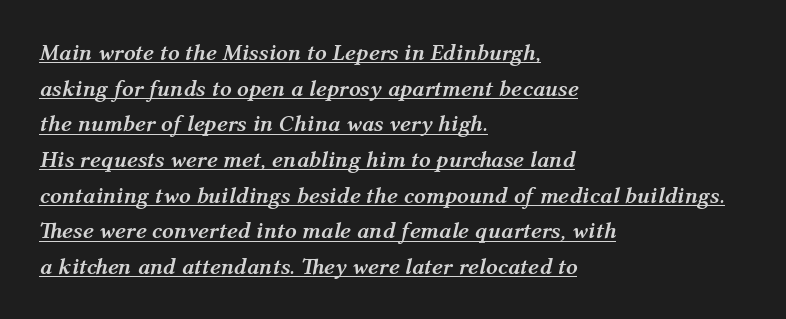
{"italic": "yes", "lean": "right", "slant_degrees": 12, "bold": "yes", "underline": "yes", "align": "left", "line_spacing": "normal", "line_spacing_ratio": 1.55, "letter_spacing": "normal", "letter_spacing_em": 0.0, "glyph_px": 23}
